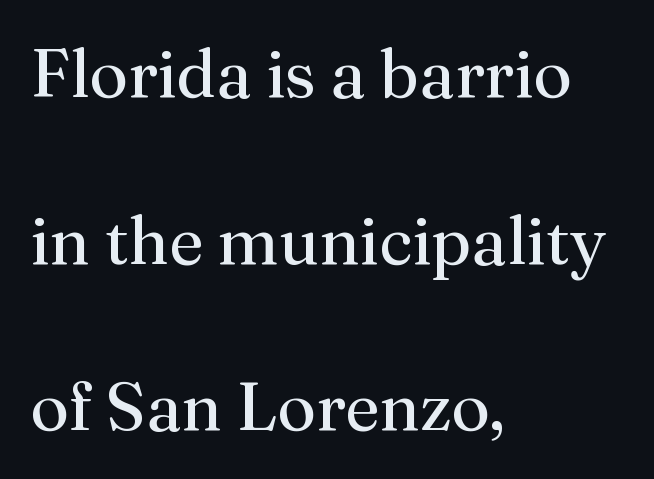
{"serif": "yes", "italic": "no", "bold": "no", "weight": "regular", "width": "normal", "stroke_contrast": "medium", "x_height": "medium", "monospaced": "no", "underline": "no", "align": "left", "line_spacing": "loose", "line_spacing_ratio": 2.45, "letter_spacing": "normal", "letter_spacing_em": 0.0, "glyph_px": 68}
